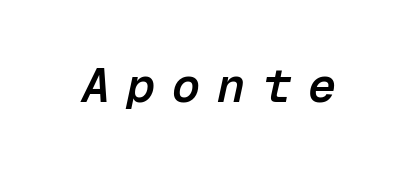
Each letter, wide or thin by design, is forced into the same width here. Caption: expanded tracking, letters set apart. The face used here has a pronounced slope to its letters. This rendering features lettering with no underline. The characters look somewhat weighty, a semibold short of true bold.
